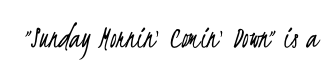
Here the glyphs are tracked normally, forming tight word shapes. Honestly, there is no underline to notice here at all. No letter is thick-stroked: the sample isn't bold. I'd call this a sans setting — the letters go barefoot. You could not count columns in this text — the font is proportionally spaced.
